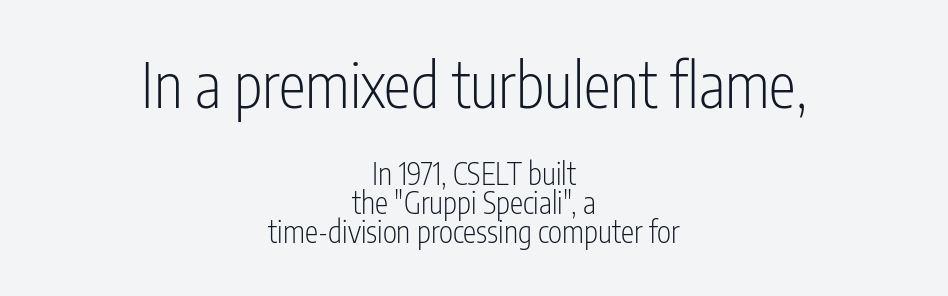
{"serif": "no", "italic": "no", "bold": "no", "weight": "light", "width": "condensed", "stroke_contrast": "low", "x_height": "medium", "monospaced": "no", "underline": "no", "align": "center", "line_spacing": "tight", "line_spacing_ratio": 0.98, "letter_spacing": "normal", "letter_spacing_em": 0.0, "larger_block": "first", "size_ratio": 2.03, "glyph_px": 61}
